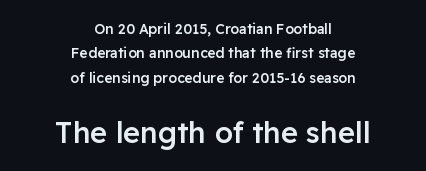
The image shows 29 px semibold sans-serif type, upright; set centered, line spacing 1.75x, normal letter spacing, not underlined; the second (bottom) block is 2.07x larger; low stroke contrast and a medium x-height.
